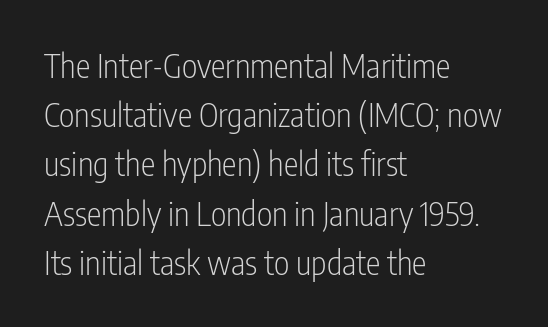
Vertical stems look standard width or narrower in stroke. The passage shown is typed in a proportional face where columns would drift. Quick note: interline space is typical. Bare-footed words on every line.
